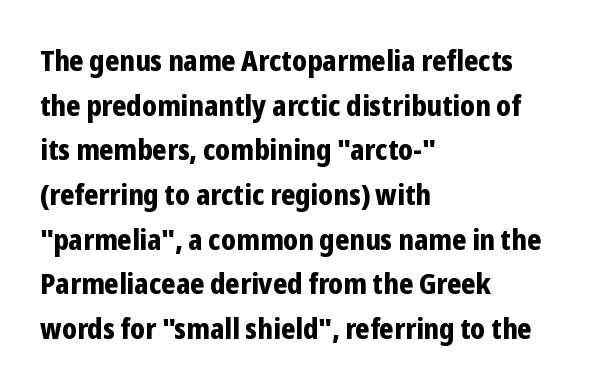
The image shows 29 px bold, condensed sans-serif type, upright; set left-aligned, normal line spacing (1.54x), normal letter spacing, not underlined; low stroke contrast and a medium x-height.
